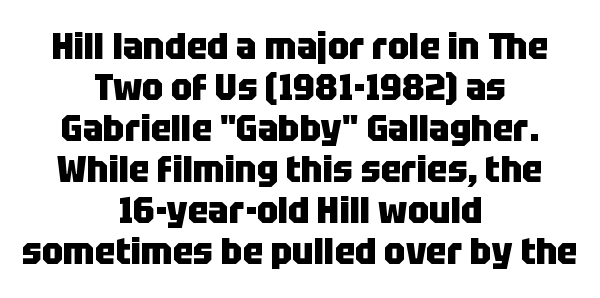
{"serif": "no", "italic": "no", "bold": "yes", "weight": "heavy", "width": "condensed", "stroke_contrast": "low", "x_height": "large", "monospaced": "no", "underline": "no", "align": "center", "line_spacing": "tight", "line_spacing_ratio": 1.08, "letter_spacing": "normal", "letter_spacing_em": 0.0, "glyph_px": 38}
